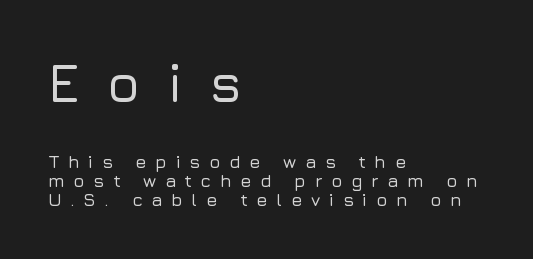
Q: Is the text italic (slanted)? A: No, it is upright.
Q: Is the typeface a serif or a sans-serif typeface? A: Sans-serif.
Q: Is the text underlined? A: No.
Q: How is the paragraph aligned? A: Left-aligned.
Q: Is the spacing between letters normal or unusually wide? A: Unusually wide.
Q: Is the spacing between lines tight, normal or loose? A: Tight.
Q: Which block of text is set in a larger size, the first (top) or the second (bottom)? A: The first (top) one.
Q: Width (condensed, normal, or wide)? A: Normal.
Q: Stroke contrast? A: Low.
Q: x-height? A: Medium.
Q: Monospaced? A: No.
